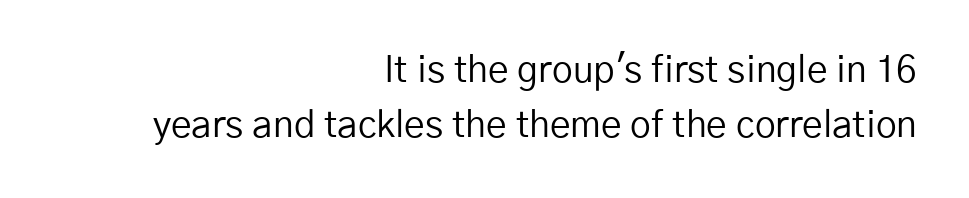
The typeface chosen for these lines omits serifs. Only glyphs here, with clear space below each row. The typography opts for an upright posture over an oblique one. Spacing verdict: proportional, widths tailored to each character. These lines keep a tight, regular rhythm from letter to letter.
